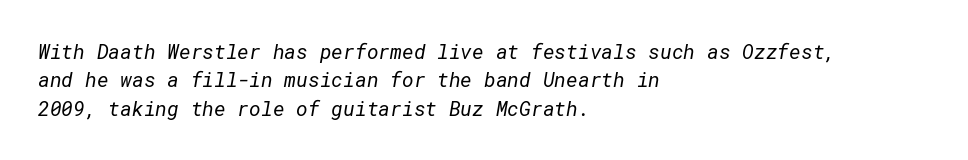
{"bold": "no", "underline": "no", "align": "left", "line_spacing": "normal", "line_spacing_ratio": 1.42, "letter_spacing": "normal", "letter_spacing_em": 0.0, "glyph_px": 20}
